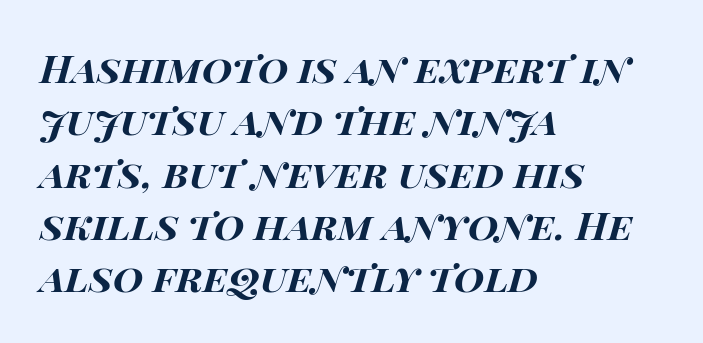
Q: Is the text bold? A: Yes.
Q: Is the text italic (slanted)? A: Yes, it leans right by about 14 degrees.
Q: Is the text underlined? A: No.
Q: How is the paragraph aligned? A: Left-aligned.
Q: Is the spacing between letters normal or unusually wide? A: Normal.
Q: Is the spacing between lines tight, normal or loose? A: Normal.
Q: Width (condensed, normal, or wide)? A: Wide.
Q: Stroke contrast? A: High.
Q: x-height? A: Large.
Q: Monospaced? A: No.
